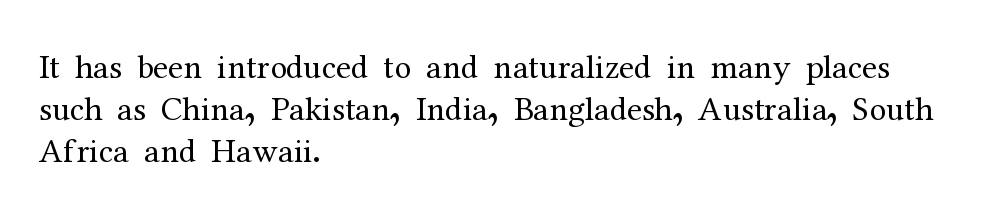
Is this a fixed-width face? No — the glyphs have proportional, varying widths. Typographically, this falls in the serif category. The text block is weighted toward the left margin, trailing off unevenly rightward. The letterforms sit at book weight or below. The space beneath each line is pristine and unruled.
